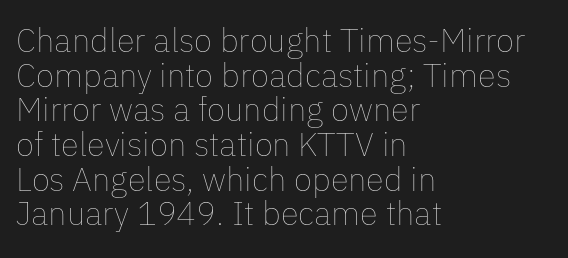
The baseline area is clear. Here the designer chose a conventional face with non-uniform glyph widths. Vertically, the passage feels compressed, each row crowding the next. Quick note: not italic, upright.
